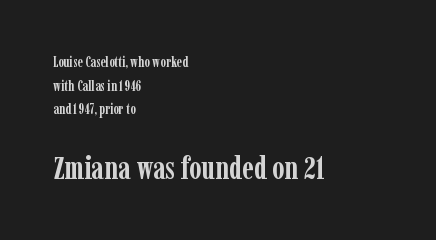
Each line starts at the same left margin while the right side varies. I'd call this a serif setting — the letters wear small feet. Nobody touched the tracking dial on this one. The rendering uses natural spacing where letterforms have individual widths. Underline: absent. Look at the glyph heights: the lower group is clearly the bigger setting.
